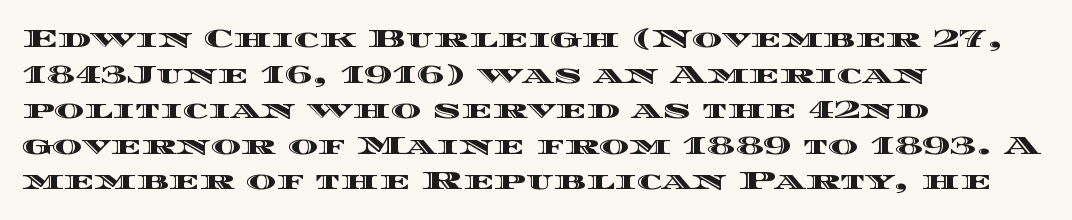
The image shows 26 px text type, upright; set left-aligned, normal line spacing (1.37x), normal letter spacing, not underlined.
